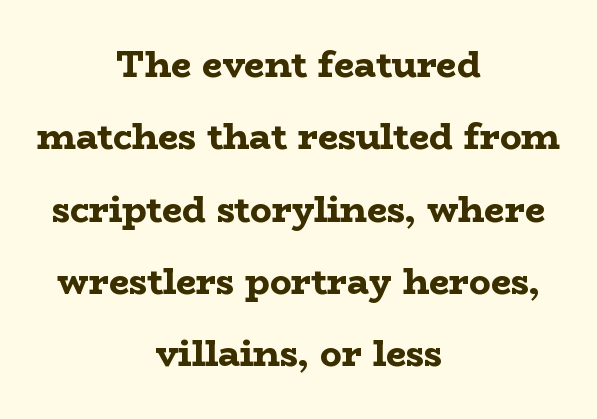
The image shows 36 px bold, wide serif type, upright; set centered, loose line spacing (2.01x), normal letter spacing, not underlined; low stroke contrast and a medium x-height.
